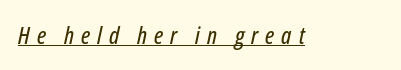
The image shows 24 px text type, italic (leaning right); set unusually wide letter spacing (+0.29 em), underlined.
